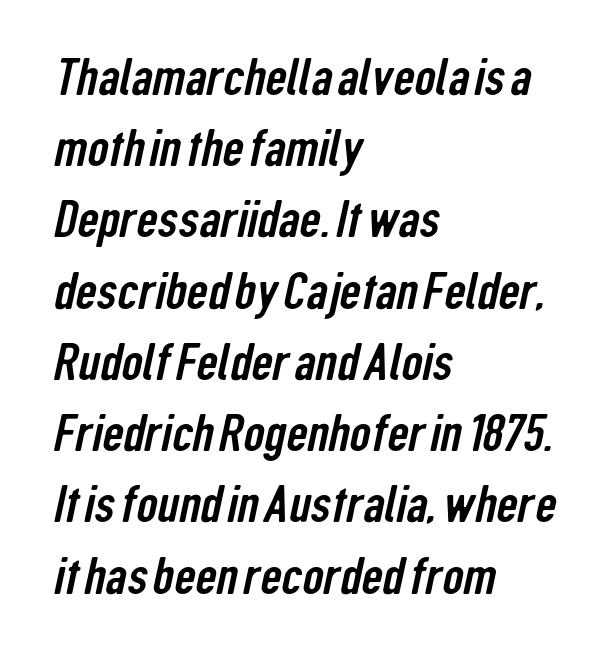
{"serif": "no", "width": "condensed", "stroke_contrast": "low", "x_height": "medium", "monospaced": "no", "underline": "no", "align": "left", "line_spacing": "normal", "line_spacing_ratio": 1.37, "letter_spacing": "normal", "letter_spacing_em": 0.0, "glyph_px": 52}
